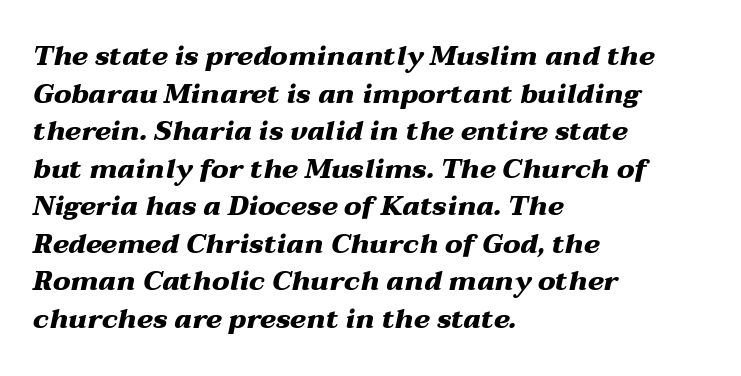
{"italic": "yes", "lean": "right", "slant_degrees": 12, "bold": "yes", "underline": "no", "align": "left", "line_spacing": "normal", "line_spacing_ratio": 1.39, "letter_spacing": "normal", "letter_spacing_em": 0.0, "glyph_px": 27}
